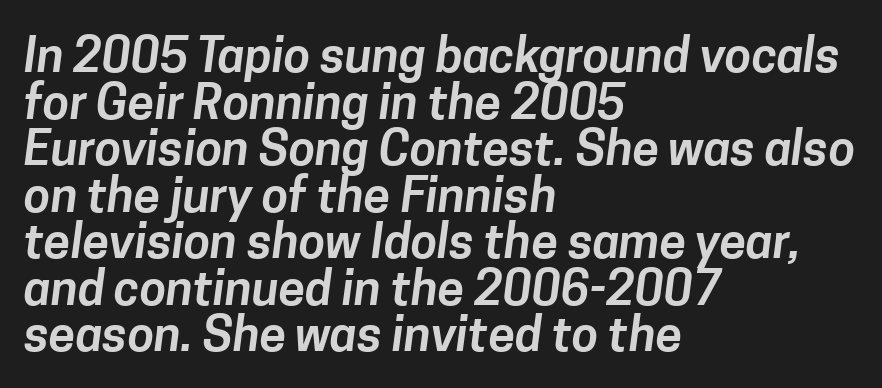
Q: Is the typeface a serif or a sans-serif typeface? A: Sans-serif.
Q: Is the text underlined? A: No.
Q: How is the paragraph aligned? A: Left-aligned.
Q: Is the spacing between letters normal or unusually wide? A: Normal.
Q: Is the spacing between lines tight, normal or loose? A: Tight.
Q: Width (condensed, normal, or wide)? A: Normal.
Q: Stroke contrast? A: Low.
Q: x-height? A: Medium.
Q: Monospaced? A: No.
